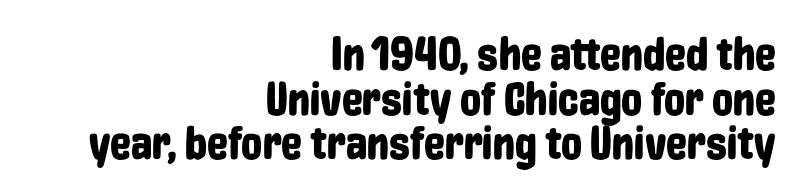
The image shows 47 px condensed sans-serif type, upright; set right-aligned, tight line spacing (0.95x), normal letter spacing, not underlined; low stroke contrast and a medium x-height.
